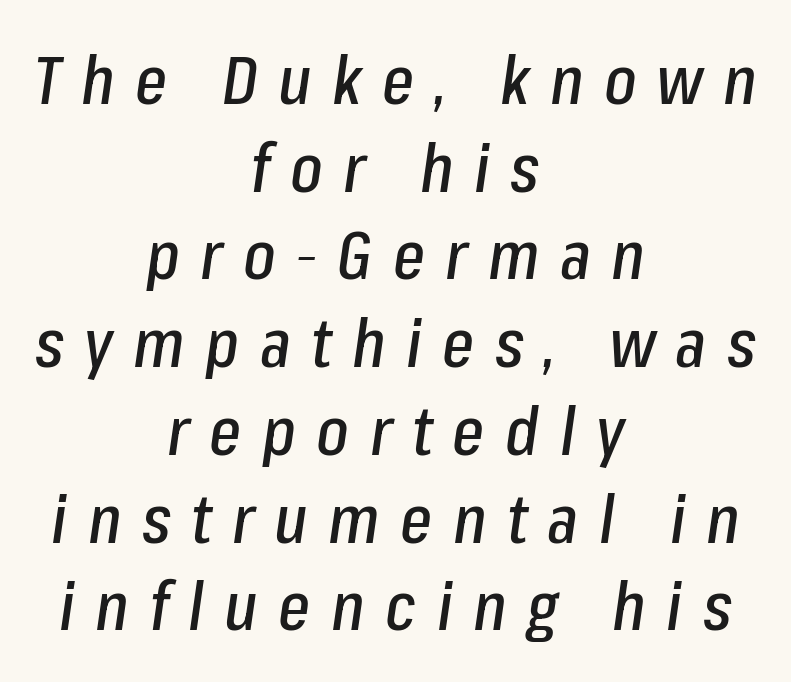
Q: Is the text italic (slanted)? A: Yes, it leans right by about 8 degrees.
Q: Is the text underlined? A: No.
Q: How is the paragraph aligned? A: Centered.
Q: Is the spacing between letters normal or unusually wide? A: Unusually wide.
Q: Is the spacing between lines tight, normal or loose? A: Normal.
Q: Width (condensed, normal, or wide)? A: Condensed.
Q: Stroke contrast? A: Low.
Q: x-height? A: Medium.
Q: Monospaced? A: No.
